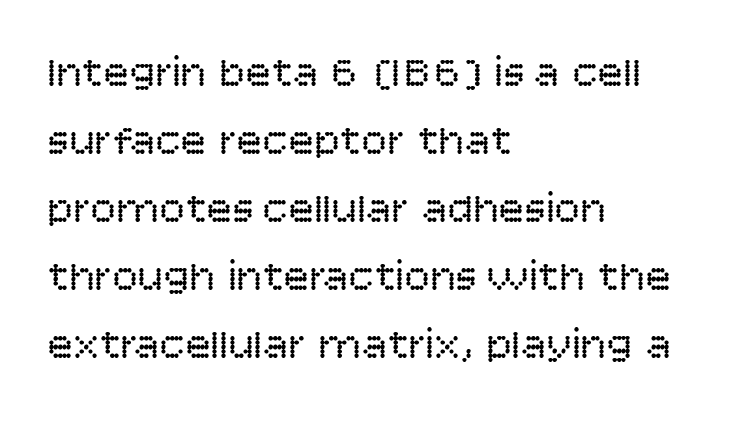
The image shows 43 px regular-weight sans-serif type, upright; set left-aligned, normal line spacing (1.58x), normal letter spacing, not underlined; low stroke contrast and a large x-height.
